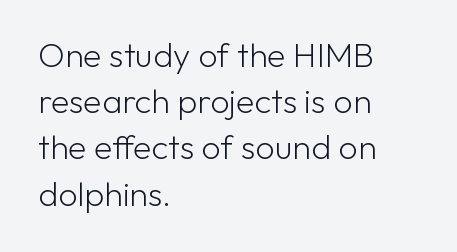
The image shows 34 px light sans-serif type, upright; set left-aligned, normal line spacing (1.36x), normal letter spacing, not underlined; low stroke contrast and a medium x-height.
